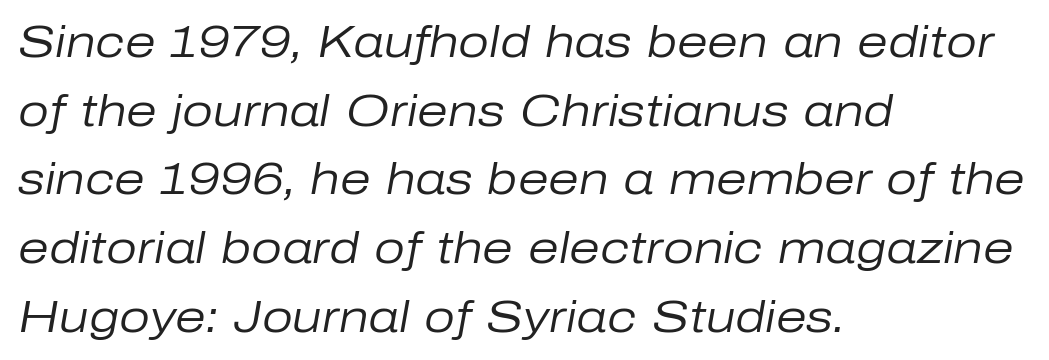
The image shows 44 px regular-weight type, italic (leaning right); set left-aligned, normal line spacing (1.56x), normal letter spacing, not underlined; low stroke contrast and a medium x-height.
